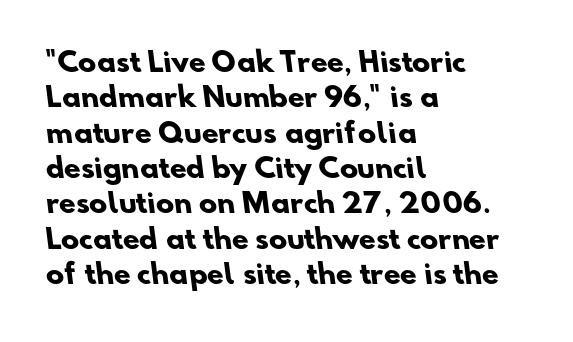
The image shows 27 px bold type; set left-aligned, normal line spacing (1.31x), normal letter spacing, not underlined.
